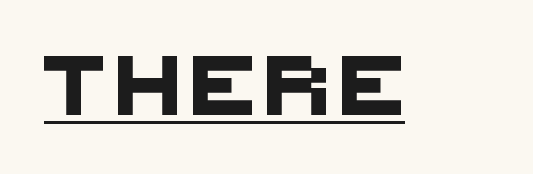
{"serif": "no", "width": "normal", "stroke_contrast": "medium", "x_height": "large", "monospaced": "no", "underline": "yes", "glyph_px": 59}
